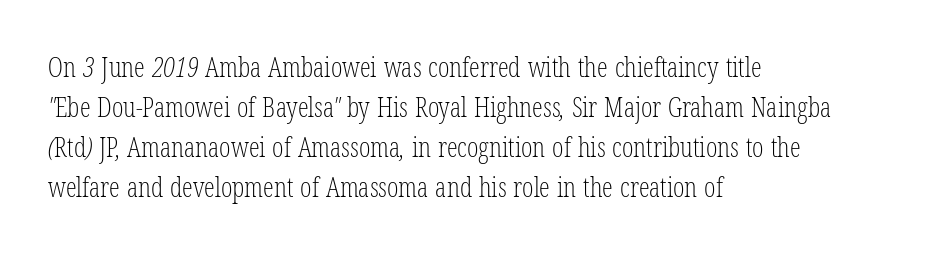
The lines are quadded left. A normal amount of white space separates one row of letters from the next. A clean baseline with only descenders dipping below it. Ink coverage per letter is moderate at most.
